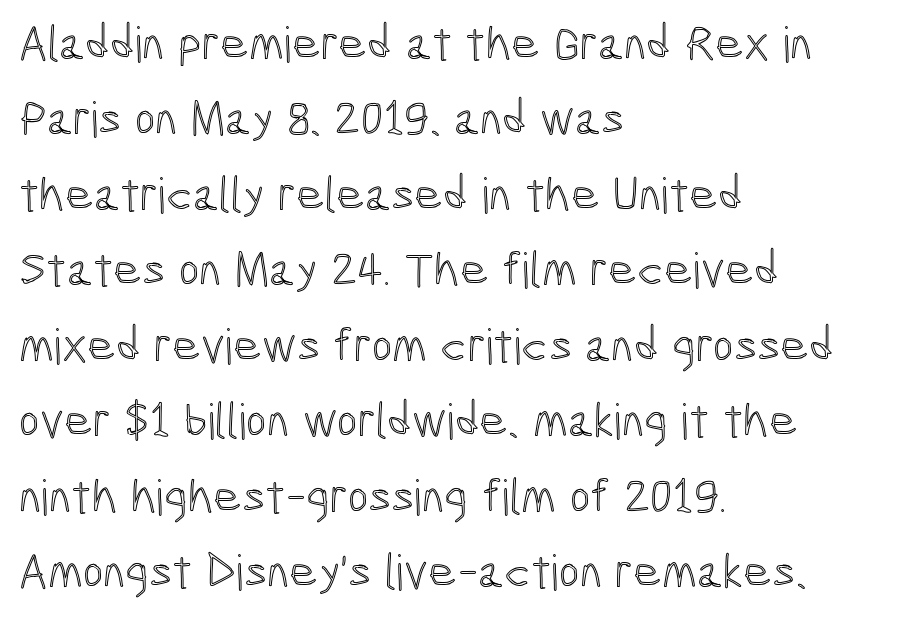
Q: Is the text italic (slanted)? A: No, it is upright.
Q: Is the text underlined? A: No.
Q: How is the paragraph aligned? A: Left-aligned.
Q: Is the spacing between letters normal or unusually wide? A: Normal.
Q: Is the spacing between lines tight, normal or loose? A: Normal.
Q: Width (condensed, normal, or wide)? A: Condensed.
Q: x-height? A: Medium.
Q: Monospaced? A: No.
